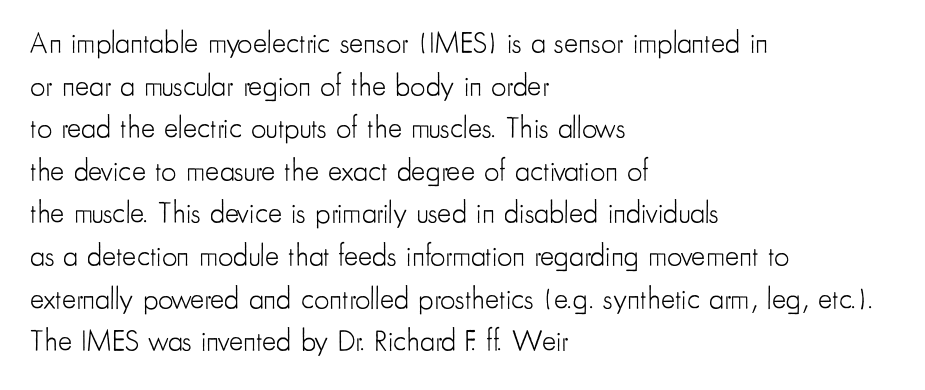
The space directly below the letters is spotless. Weight class: somewhere from thin through regular. Interline gaps are of average width in this sample. Compared with typical body copy, the letter spacing here is the same. Varying glyph widths throughout — classic text-font behaviour. Ordinary non-slanted type is in use.
